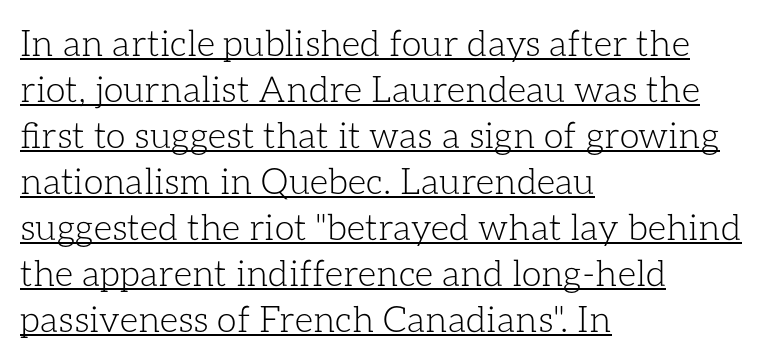
The image shows 36 px light type, upright; set left-aligned, normal line spacing (1.28x), normal letter spacing, underlined; low stroke contrast and a medium x-height.
